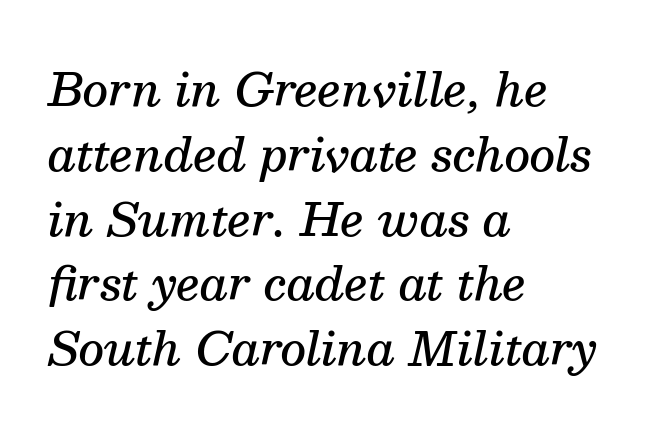
Q: Is the text bold? A: Semi-bold.
Q: Is the text italic (slanted)? A: Yes, it leans right by about 13 degrees.
Q: Is the typeface a serif or a sans-serif typeface? A: Serif.
Q: Is the text underlined? A: No.
Q: How is the paragraph aligned? A: Left-aligned.
Q: Is the spacing between letters normal or unusually wide? A: Normal.
Q: Is the spacing between lines tight, normal or loose? A: Normal.
Q: Width (condensed, normal, or wide)? A: Normal.
Q: Stroke contrast? A: Medium.
Q: x-height? A: Medium.
Q: Monospaced? A: No.
